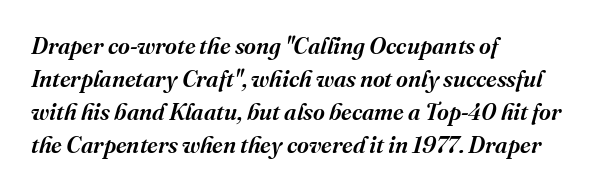
{"italic": "yes", "lean": "right", "slant_degrees": 16, "underline": "no", "align": "left", "line_spacing": "normal", "line_spacing_ratio": 1.44, "letter_spacing": "normal", "letter_spacing_em": 0.0, "glyph_px": 23}
